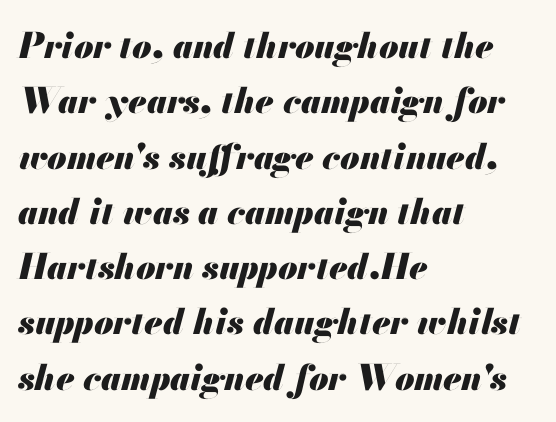
The image shows 35 px heavy type, italic (leaning right); set left-aligned, normal line spacing (1.58x), normal letter spacing, not underlined; medium stroke contrast and a small x-height.
